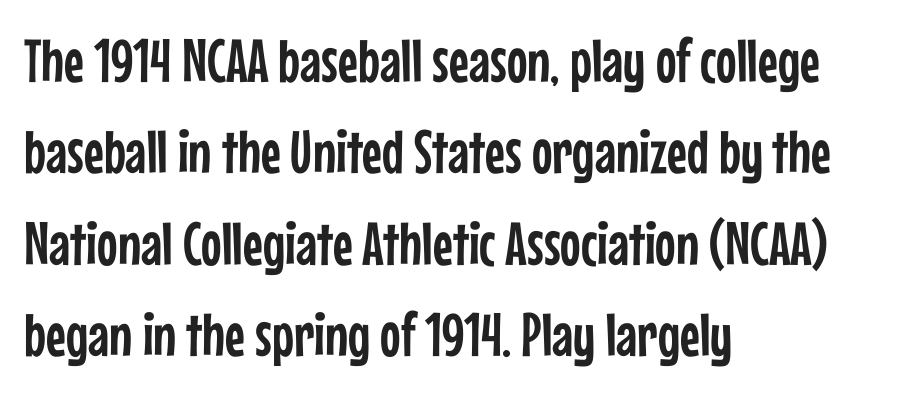
The image shows 61 px condensed sans-serif type, upright; set left-aligned, normal line spacing (1.5x), normal letter spacing, not underlined; low stroke contrast and a medium x-height.
